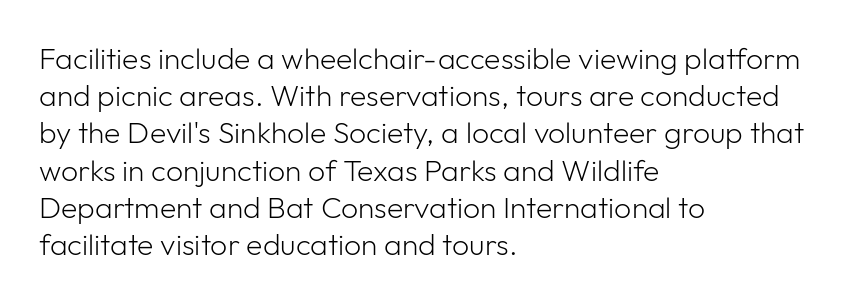
The image shows 30 px light sans-serif type, upright; set left-aligned, line spacing 1.24x, normal letter spacing, not underlined; low stroke contrast and a medium x-height.
